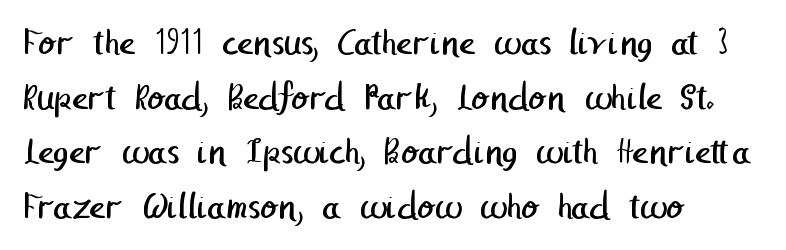
Grotesque or geometric, the face here clearly has no serifs. Left-aligned paragraph, ragged on the right. Nothing unusual about the tracking: characters are spaced as the font intends. A normal amount of white space separates one row of letters from the next. The strip under each line holds only bare page.
